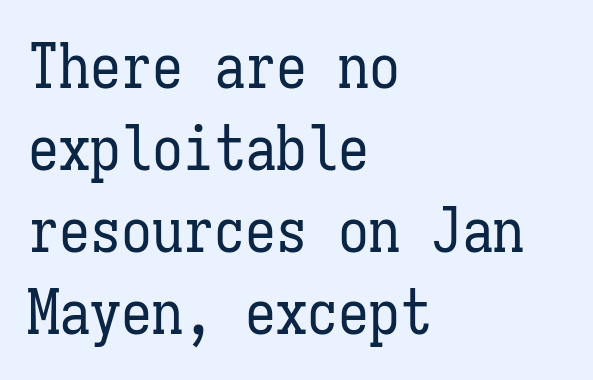
{"italic": "no", "bold": "no", "weight": "regular", "width": "condensed", "stroke_contrast": "low", "x_height": "medium", "monospaced": "yes", "underline": "no", "align": "left", "line_spacing": "normal", "line_spacing_ratio": 1.32, "letter_spacing": "normal", "letter_spacing_em": 0.0, "glyph_px": 62}
